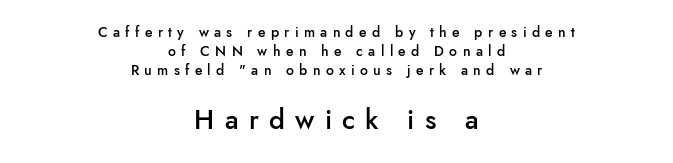
{"italic": "no", "bold": "semi", "underline": "no", "align": "center", "line_spacing": "normal", "line_spacing_ratio": 1.35, "letter_spacing": "wide", "letter_spacing_em": 0.38, "larger_block": "second", "size_ratio": 1.93, "glyph_px": 27}
